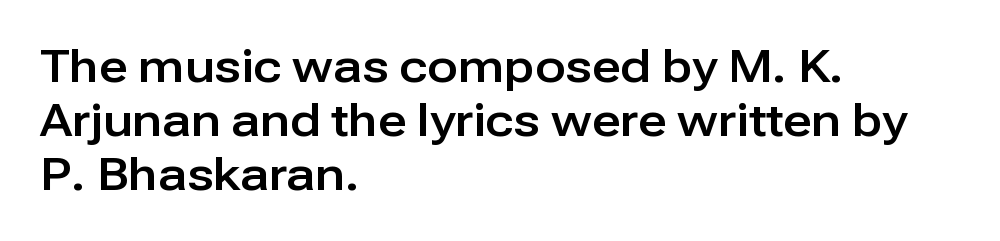
Q: Is the text italic (slanted)? A: No, it is upright.
Q: Is the typeface a serif or a sans-serif typeface? A: Sans-serif.
Q: Is the text underlined? A: No.
Q: How is the paragraph aligned? A: Left-aligned.
Q: Is the spacing between letters normal or unusually wide? A: Normal.
Q: Width (condensed, normal, or wide)? A: Normal.
Q: Stroke contrast? A: Low.
Q: x-height? A: Medium.
Q: Monospaced? A: No.
